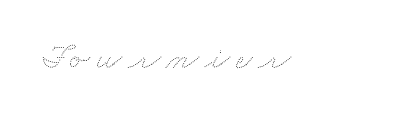
No heavy texture on the line: the type isn't bold. Decoration check: the copy has no underline. Here the designer chose a conventional face with non-uniform glyph widths.
